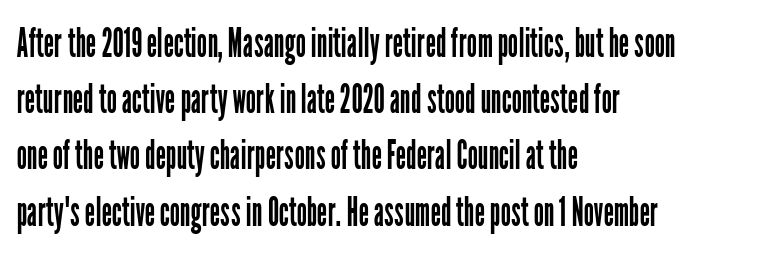
Q: Is the text bold? A: No.
Q: Is the text italic (slanted)? A: No, it is upright.
Q: Is the typeface a serif or a sans-serif typeface? A: Sans-serif.
Q: Is the text underlined? A: No.
Q: How is the paragraph aligned? A: Left-aligned.
Q: Is the spacing between letters normal or unusually wide? A: Normal.
Q: Is the spacing between lines tight, normal or loose? A: Normal.
Q: Width (condensed, normal, or wide)? A: Condensed.
Q: Stroke contrast? A: Low.
Q: x-height? A: Medium.
Q: Monospaced? A: No.
